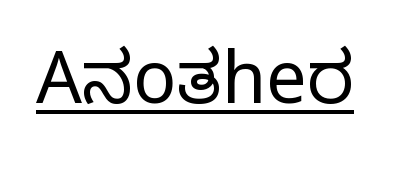
{"serif": "yes", "italic": "no", "bold": "no", "weight": "regular", "width": "normal", "stroke_contrast": "low", "x_height": "large", "monospaced": "no", "underline": "yes", "letter_spacing": "normal", "letter_spacing_em": 0.0, "glyph_px": 72}
